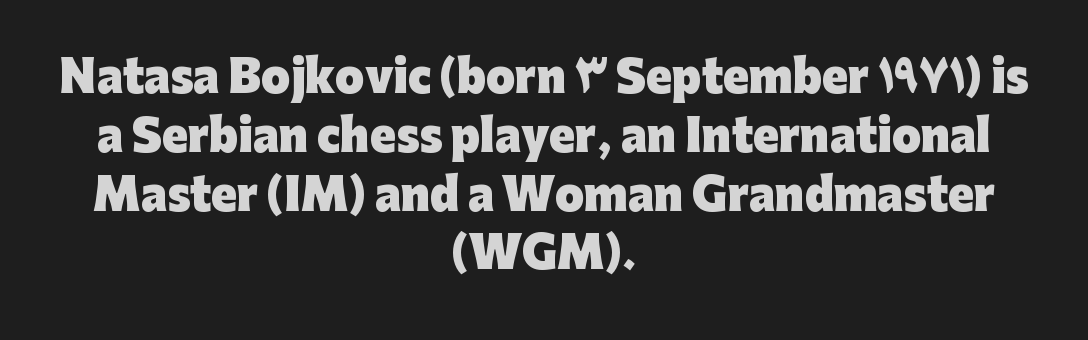
The image shows 42 px heavy sans-serif type, upright; set centered, normal line spacing (1.4x), normal letter spacing, not underlined; low stroke contrast and a medium x-height.
